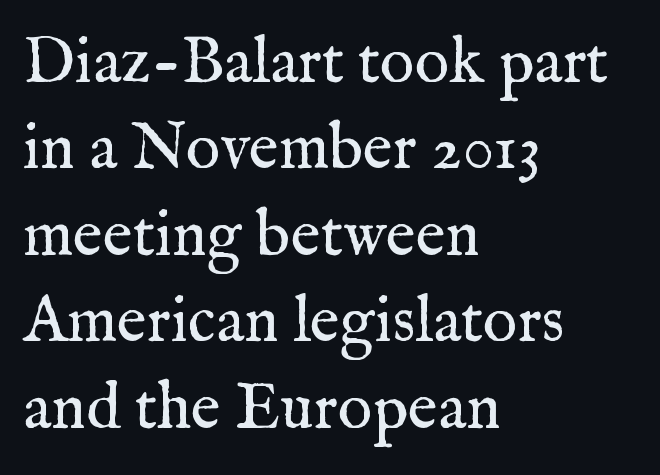
The characters are drawn with everyday or finer stroke widths. Here the designer chose a conventional face with non-uniform glyph widths. Bare-footed words on every line. Does the lettering tilt? It doesn't — this is upright.
